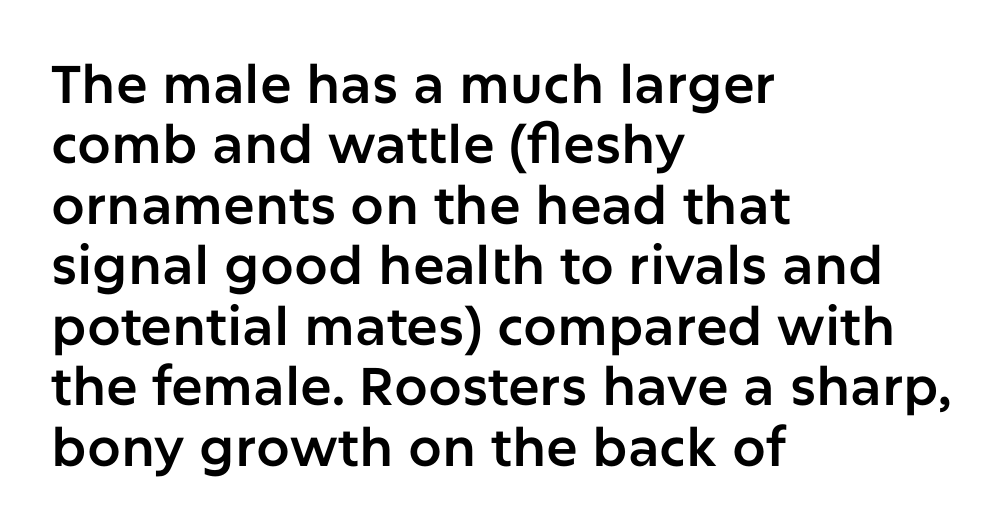
Q: Is the text italic (slanted)? A: No, it is upright.
Q: Is the typeface a serif or a sans-serif typeface? A: Sans-serif.
Q: Is the text underlined? A: No.
Q: How is the paragraph aligned? A: Left-aligned.
Q: Is the spacing between letters normal or unusually wide? A: Normal.
Q: Is the spacing between lines tight, normal or loose? A: Tight.
Q: Width (condensed, normal, or wide)? A: Normal.
Q: Stroke contrast? A: Low.
Q: x-height? A: Medium.
Q: Monospaced? A: No.
